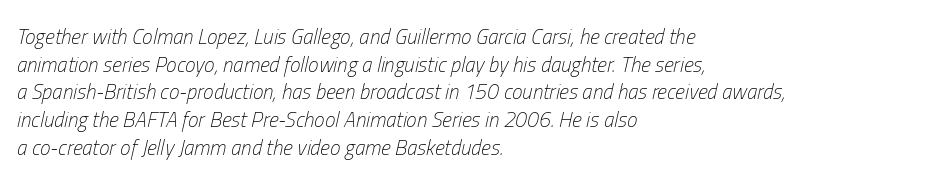
{"italic": "yes", "lean": "right", "slant_degrees": 13, "bold": "no", "underline": "no", "align": "left", "line_spacing": "normal", "line_spacing_ratio": 1.32, "letter_spacing": "normal", "letter_spacing_em": 0.0, "glyph_px": 21}
